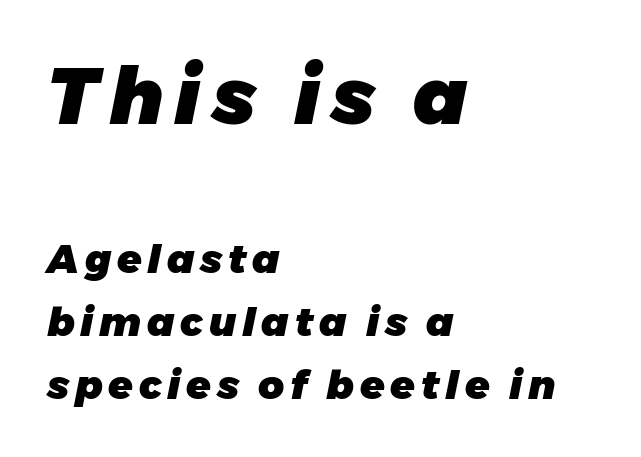
Q: Is the text bold? A: Yes.
Q: Is the text italic (slanted)? A: Yes, it leans right by about 11 degrees.
Q: Is the text underlined? A: No.
Q: How is the paragraph aligned? A: Left-aligned.
Q: Is the spacing between lines tight, normal or loose? A: Normal.
Q: Which block of text is set in a larger size, the first (top) or the second (bottom)? A: The first (top) one.
Q: Width (condensed, normal, or wide)? A: Normal.
Q: Stroke contrast? A: Low.
Q: x-height? A: Medium.
Q: Monospaced? A: No.
